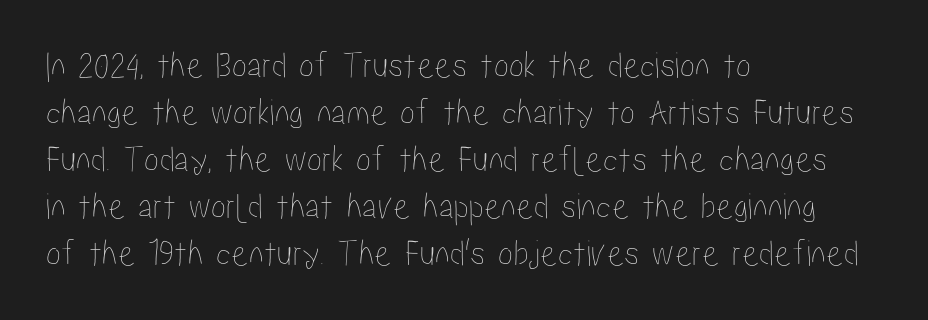
A typesetter would call this proportional, since set widths differ per character. These lines keep a tight, regular rhythm from letter to letter. The compositor pushed each line to the left boundary. Does the lettering tilt? It doesn't — this is upright. Words float on clear page, feet unadorned.
